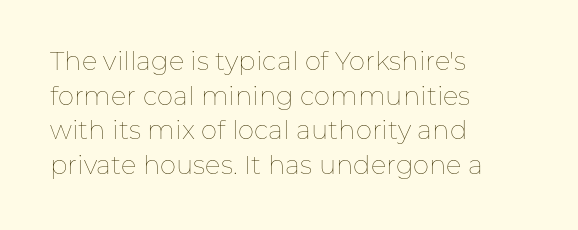
The image shows 26 px text type, upright; set left-aligned, normal line spacing (1.33x), normal letter spacing, not underlined.
